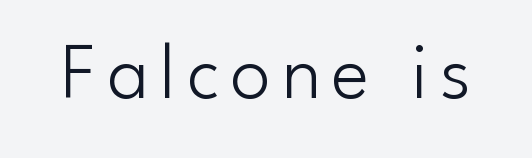
The image shows 80 px light sans-serif type, upright; set not underlined; low stroke contrast and a small x-height.
